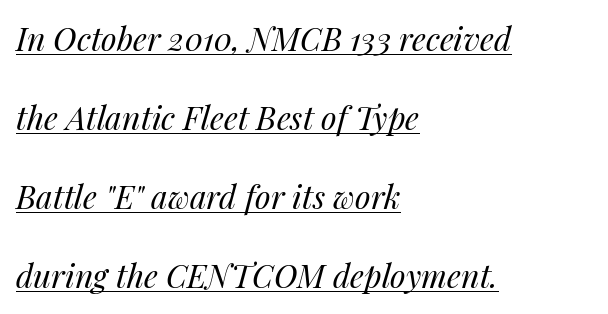
{"italic": "yes", "lean": "right", "slant_degrees": 14, "bold": "no", "weight": "regular", "width": "normal", "stroke_contrast": "medium", "x_height": "medium", "monospaced": "no", "underline": "yes", "align": "left", "line_spacing": "loose", "line_spacing_ratio": 2.47, "letter_spacing": "normal", "letter_spacing_em": 0.0, "glyph_px": 32}
